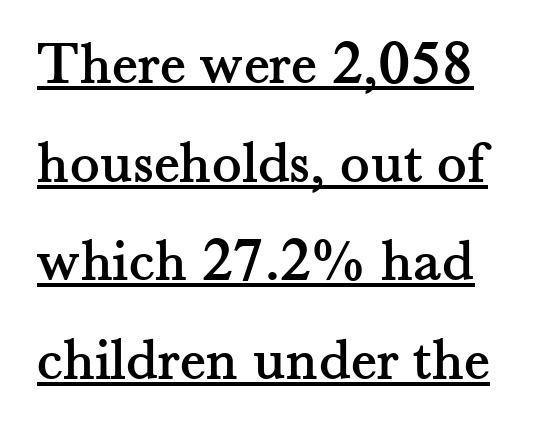
Q: Is the text italic (slanted)? A: No, it is upright.
Q: Is the typeface a serif or a sans-serif typeface? A: Serif.
Q: Is the text underlined? A: Yes.
Q: Is the spacing between letters normal or unusually wide? A: Normal.
Q: Is the spacing between lines tight, normal or loose? A: Normal.
Q: Width (condensed, normal, or wide)? A: Normal.
Q: Stroke contrast? A: Medium.
Q: x-height? A: Small.
Q: Monospaced? A: No.
